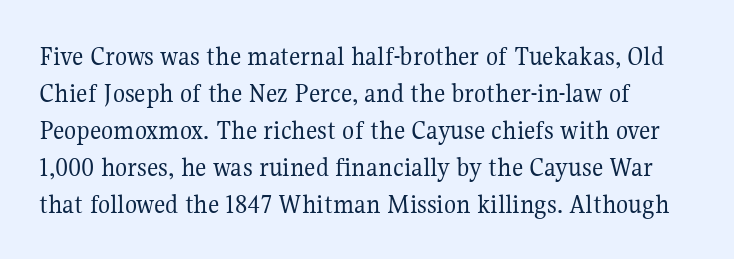
{"serif": "yes", "italic": "no", "bold": "no", "weight": "regular", "width": "normal", "stroke_contrast": "medium", "x_height": "medium", "monospaced": "no", "underline": "no", "line_spacing": "normal", "line_spacing_ratio": 1.32, "letter_spacing": "normal", "letter_spacing_em": 0.0, "glyph_px": 28}
